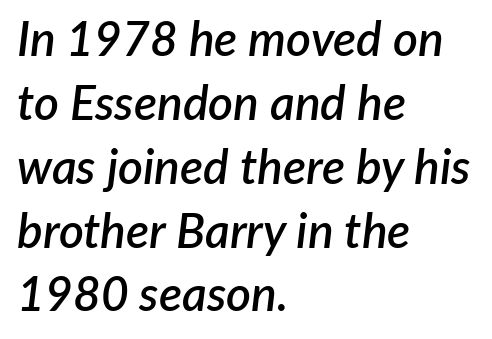
The image shows 48 px semibold type, italic (leaning right); set left-aligned, normal line spacing (1.33x), normal letter spacing, not underlined; low stroke contrast and a medium x-height.
